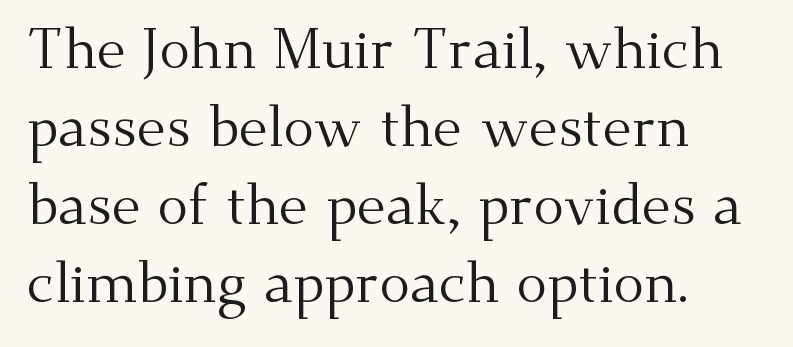
The font sits on the lighter half of the weight spectrum, regular included. The lines sit at an ordinary, default distance from one another. The letters stand straight up with perfectly vertical stems. A typesetter would label this face a serif. Here the designer chose a conventional face with non-uniform glyph widths.
